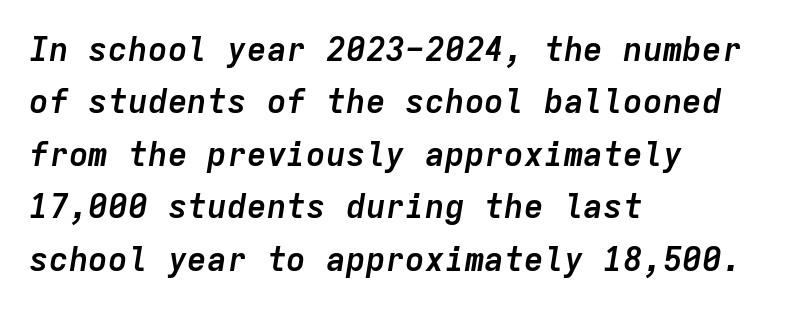
Letters rest on an invisible, unmarked baseline. Each glyph is drawn with heavy, bold strokes. Layout note: lines flush left. Leading matches the norm, producing a regular column. The rendering uses typewriter-style spacing with identical character cells. These lines were composed using italics.
